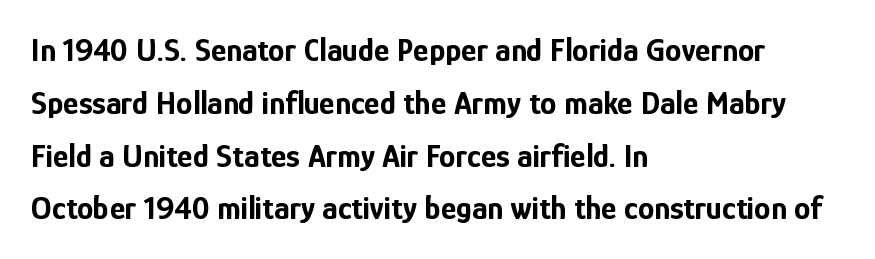
Q: Is the text bold? A: Yes.
Q: Is the text italic (slanted)? A: No, it is upright.
Q: Is the typeface a serif or a sans-serif typeface? A: Sans-serif.
Q: Is the text underlined? A: No.
Q: How is the paragraph aligned? A: Left-aligned.
Q: Is the spacing between letters normal or unusually wide? A: Normal.
Q: Is the spacing between lines tight, normal or loose? A: Normal.
Q: Width (condensed, normal, or wide)? A: Condensed.
Q: Stroke contrast? A: Low.
Q: x-height? A: Medium.
Q: Monospaced? A: No.
